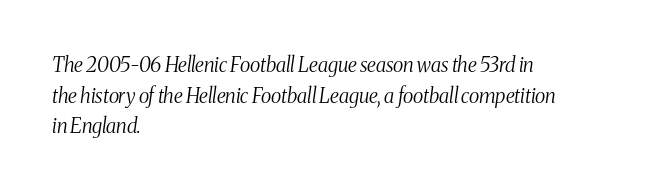
The image shows 20 px text type, italic (leaning right); set left-aligned, normal line spacing (1.53x), normal letter spacing, not underlined.
